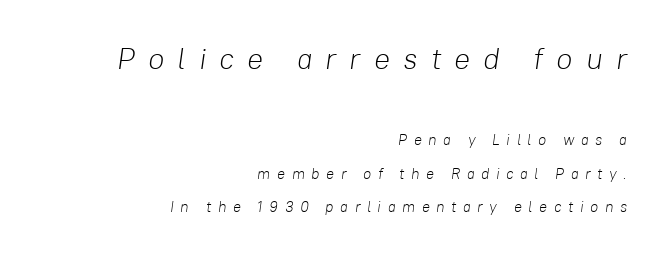
Caption: expanded tracking, letters set apart. Anything drawn beneath the words? Only blank space. Spacing verdict: proportional, widths tailored to each character. Caption: upper text group enlarged, lower text group reduced.
